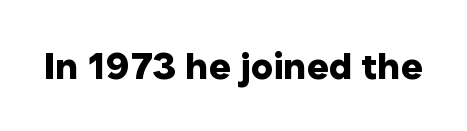
Character widths vary here, with narrow letters taking less room than wide ones. To sum up the face: it is a sans, with no serifs. A clean baseline with only descenders dipping below it. Its strokes are broad and dark, the hallmark of bold type. Caption: standard tracking, unaltered.
